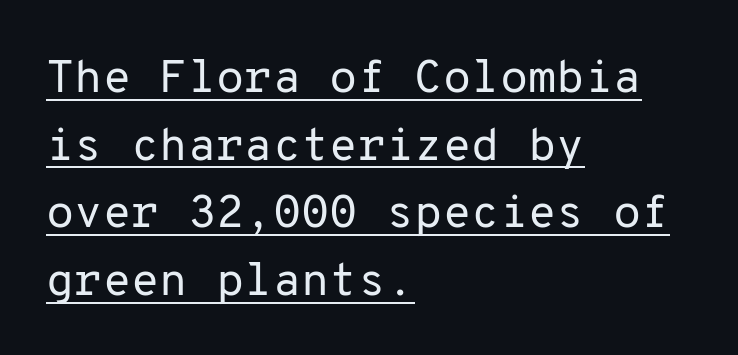
The image shows 46 px regular-weight sans-serif type, upright, monospaced; set left-aligned, normal line spacing (1.47x), normal letter spacing, underlined; low stroke contrast and a medium x-height.
